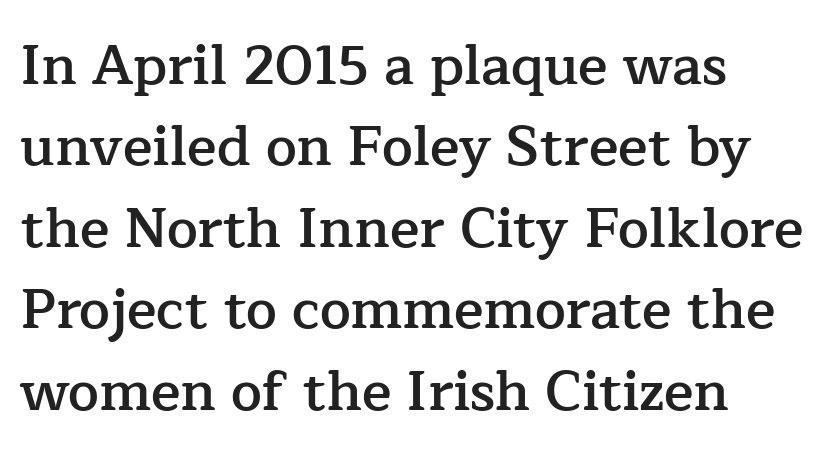
{"serif": "yes", "italic": "no", "bold": "semi", "weight": "semibold", "width": "normal", "stroke_contrast": "low", "x_height": "medium", "monospaced": "no", "underline": "no", "align": "left", "line_spacing": "normal", "line_spacing_ratio": 1.48, "letter_spacing": "normal", "letter_spacing_em": 0.0, "glyph_px": 55}
